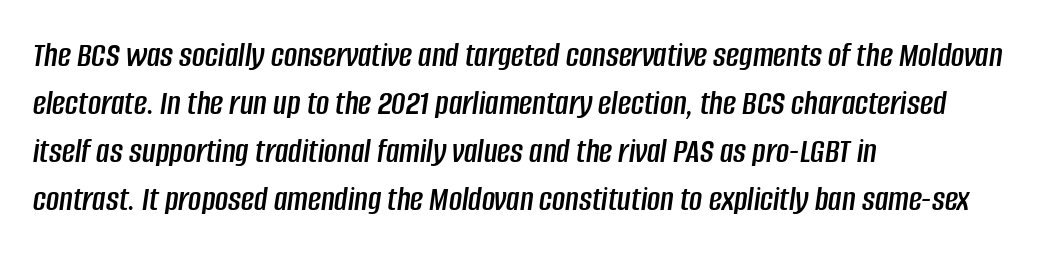
Q: Is the text italic (slanted)? A: Yes, it leans right by about 8 degrees.
Q: Is the text underlined? A: No.
Q: How is the paragraph aligned? A: Left-aligned.
Q: Is the spacing between letters normal or unusually wide? A: Normal.
Q: Is the spacing between lines tight, normal or loose? A: Normal.
Q: Width (condensed, normal, or wide)? A: Condensed.
Q: Stroke contrast? A: Low.
Q: x-height? A: Large.
Q: Monospaced? A: No.
